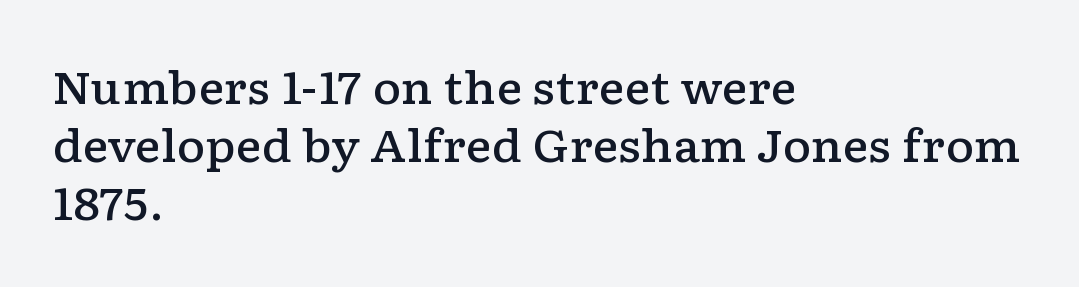
Q: Is the text bold? A: Semi-bold.
Q: Is the text italic (slanted)? A: No, it is upright.
Q: Is the typeface a serif or a sans-serif typeface? A: Serif.
Q: Is the text underlined? A: No.
Q: How is the paragraph aligned? A: Left-aligned.
Q: Is the spacing between letters normal or unusually wide? A: Normal.
Q: Is the spacing between lines tight, normal or loose? A: Normal.
Q: Width (condensed, normal, or wide)? A: Wide.
Q: Stroke contrast? A: Low.
Q: x-height? A: Medium.
Q: Monospaced? A: No.
